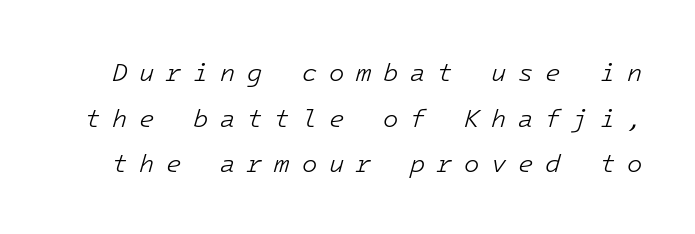
Q: Is the text bold? A: No.
Q: Is the text italic (slanted)? A: Yes, it leans right by about 16 degrees.
Q: Is the text underlined? A: No.
Q: Is the spacing between letters normal or unusually wide? A: Unusually wide.
